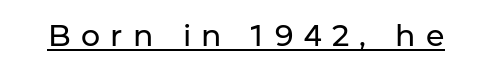
The image shows 30 px regular-weight sans-serif type, upright; set unusually wide letter spacing (+0.35 em), underlined; low stroke contrast and a medium x-height.
